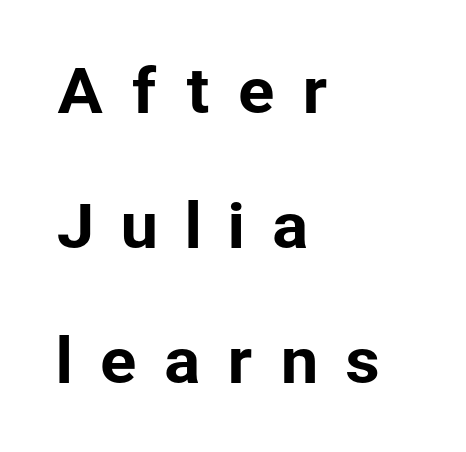
Q: Is the text italic (slanted)? A: No, it is upright.
Q: Is the typeface a serif or a sans-serif typeface? A: Sans-serif.
Q: Is the text underlined? A: No.
Q: How is the paragraph aligned? A: Left-aligned.
Q: Is the spacing between letters normal or unusually wide? A: Unusually wide.
Q: Is the spacing between lines tight, normal or loose? A: Loose.
Q: Width (condensed, normal, or wide)? A: Normal.
Q: Stroke contrast? A: Low.
Q: x-height? A: Medium.
Q: Monospaced? A: No.
